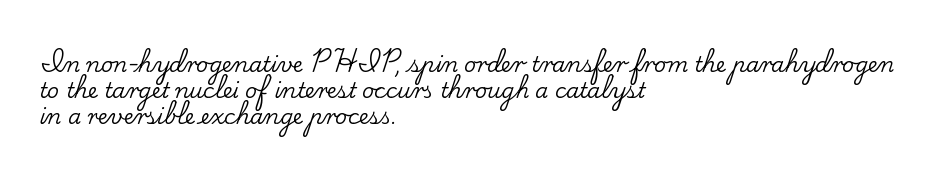
The image shows 21 px text type; set left-aligned, normal line spacing (1.25x), normal letter spacing, not underlined.
